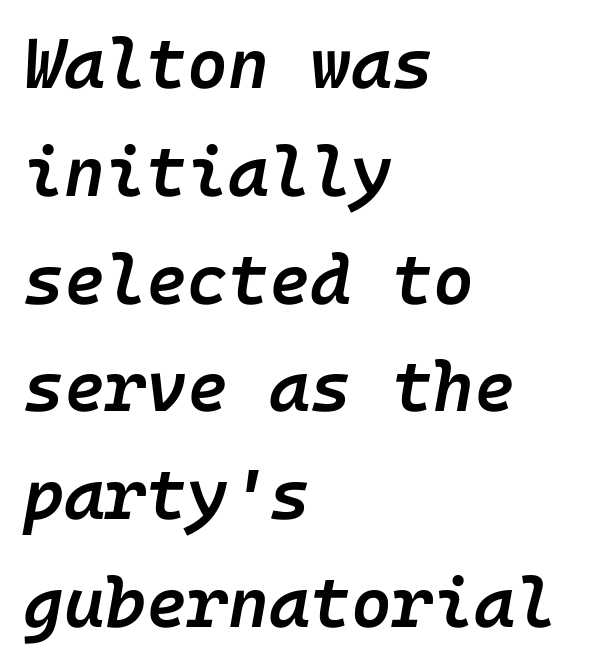
Q: Is the text bold? A: Semi-bold.
Q: Is the text italic (slanted)? A: Yes, it leans right by about 10 degrees.
Q: Is the text underlined? A: No.
Q: How is the paragraph aligned? A: Left-aligned.
Q: Is the spacing between letters normal or unusually wide? A: Normal.
Q: Is the spacing between lines tight, normal or loose? A: Normal.
Q: Width (condensed, normal, or wide)? A: Normal.
Q: Stroke contrast? A: Low.
Q: x-height? A: Medium.
